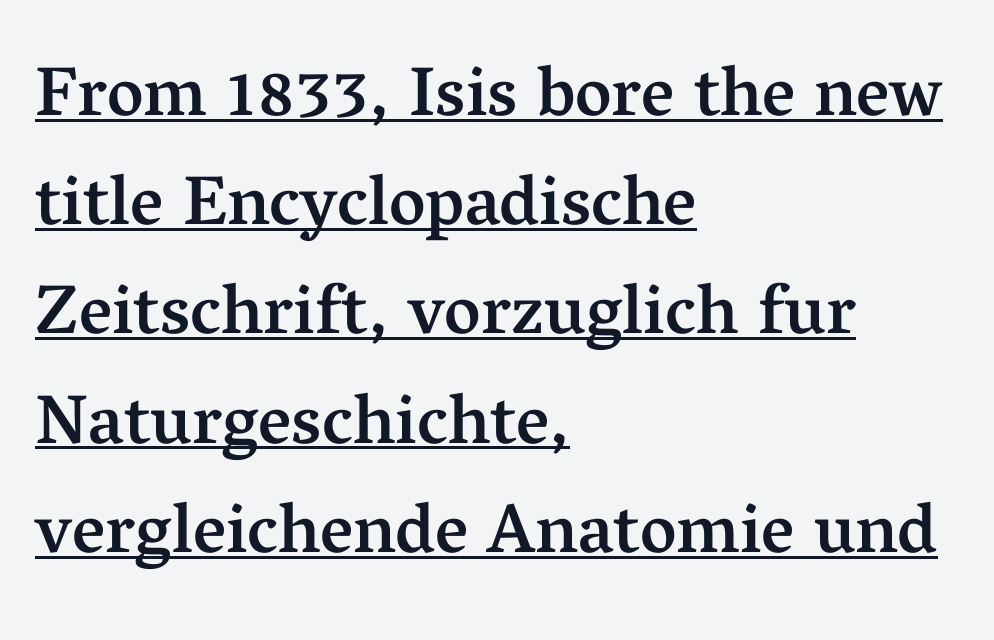
Q: Is the text bold? A: Semi-bold.
Q: Is the text italic (slanted)? A: No, it is upright.
Q: Is the typeface a serif or a sans-serif typeface? A: Serif.
Q: Is the text underlined? A: Yes.
Q: How is the paragraph aligned? A: Left-aligned.
Q: Is the spacing between letters normal or unusually wide? A: Normal.
Q: Is the spacing between lines tight, normal or loose? A: Normal.
Q: Width (condensed, normal, or wide)? A: Normal.
Q: Stroke contrast? A: Medium.
Q: x-height? A: Medium.
Q: Monospaced? A: No.
